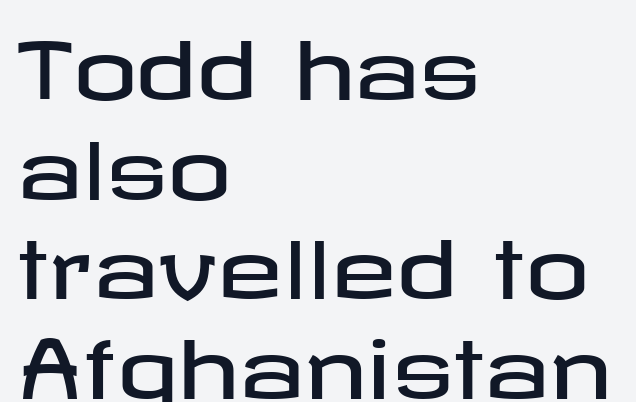
The image shows 79 px wide sans-serif type, upright; set left-aligned, normal line spacing (1.26x), normal letter spacing, not underlined; low stroke contrast and a medium x-height.
